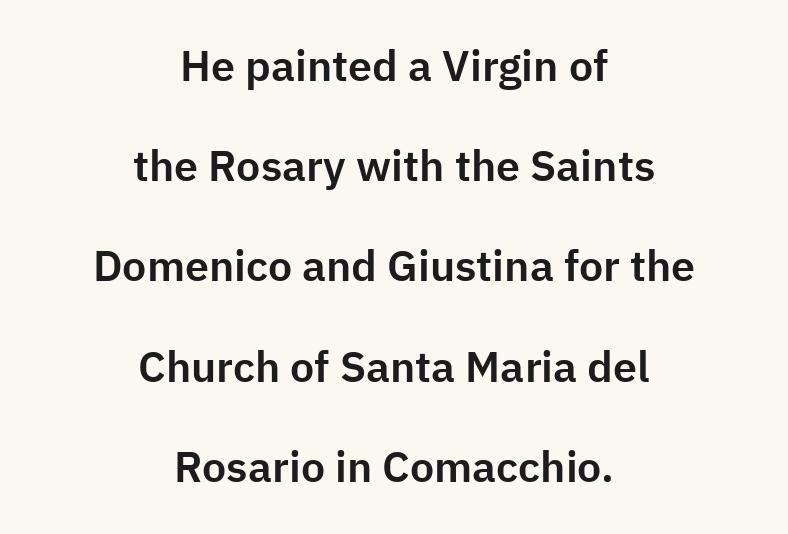
The image shows 43 px sans-serif type, upright; set centered, loose line spacing (2.33x), normal letter spacing, not underlined; low stroke contrast and a medium x-height.
